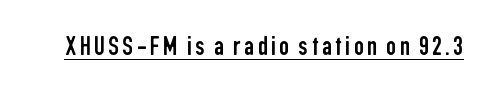
The image shows 28 px regular-weight, condensed sans-serif type, upright; set underlined; low stroke contrast and a medium x-height.
